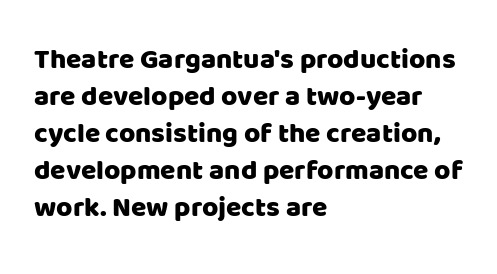
The image shows 28 px sans-serif type, upright; set left-aligned, normal line spacing (1.32x), normal letter spacing, not underlined; low stroke contrast and a large x-height.
